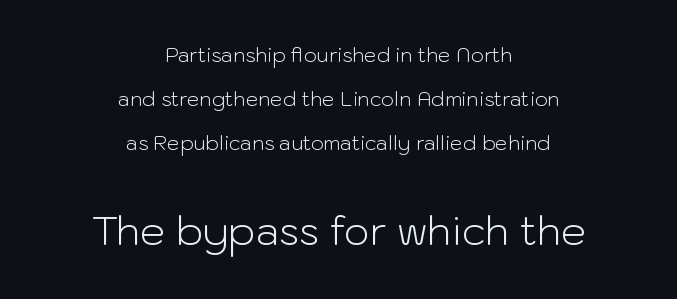
You get the small type first, then a jump to larger type. Is this a sans? Yes — the strokes have no serifs. The letterforms sit shoulder to shoulder at normal distance. Think of a printed novel: that variable character pitch is what you see here. Check the space under the baseline: it is left empty.
